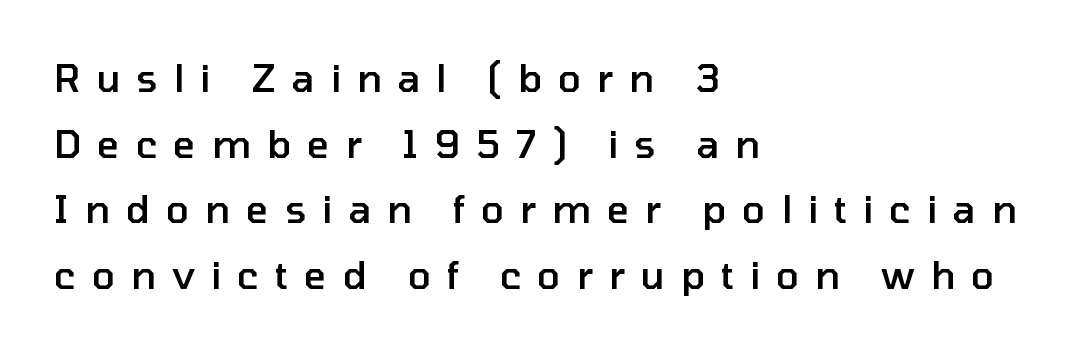
{"serif": "no", "italic": "no", "bold": "semi", "weight": "semibold", "width": "normal", "stroke_contrast": "low", "x_height": "medium", "monospaced": "no", "underline": "no", "align": "left", "line_spacing_ratio": 1.73, "letter_spacing": "wide", "letter_spacing_em": 0.42, "glyph_px": 38}
